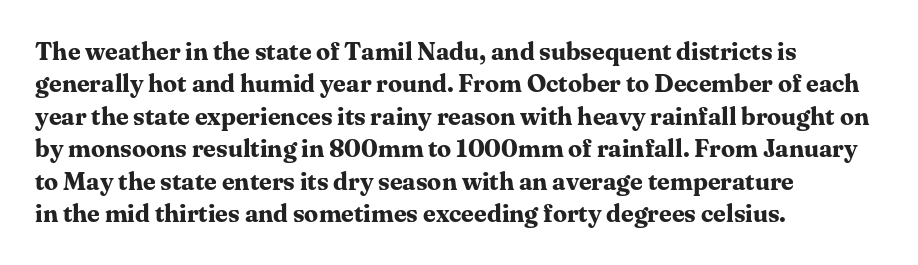
{"italic": "no", "bold": "yes", "underline": "no", "align": "left", "line_spacing": "normal", "line_spacing_ratio": 1.3, "letter_spacing": "normal", "letter_spacing_em": 0.0, "glyph_px": 25}
